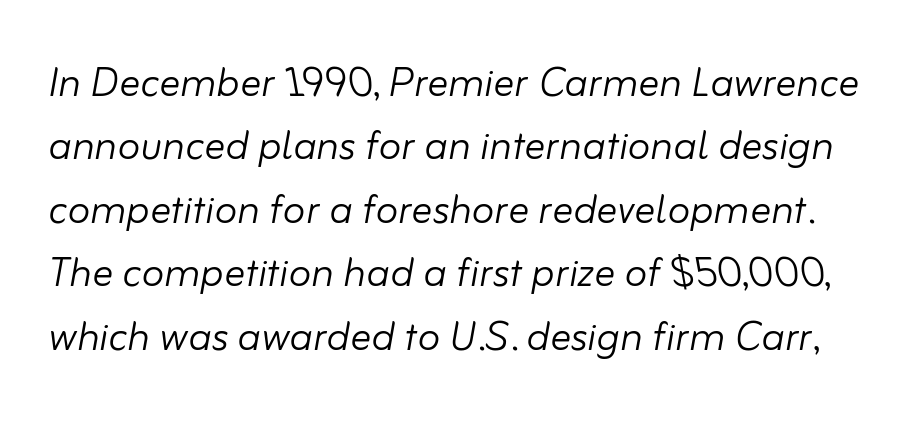
Q: Is the text bold? A: No.
Q: Is the text italic (slanted)? A: Yes, it leans right by about 10 degrees.
Q: Is the text underlined? A: No.
Q: Is the spacing between letters normal or unusually wide? A: Normal.
Q: Width (condensed, normal, or wide)? A: Normal.
Q: Stroke contrast? A: Low.
Q: x-height? A: Small.
Q: Monospaced? A: No.
